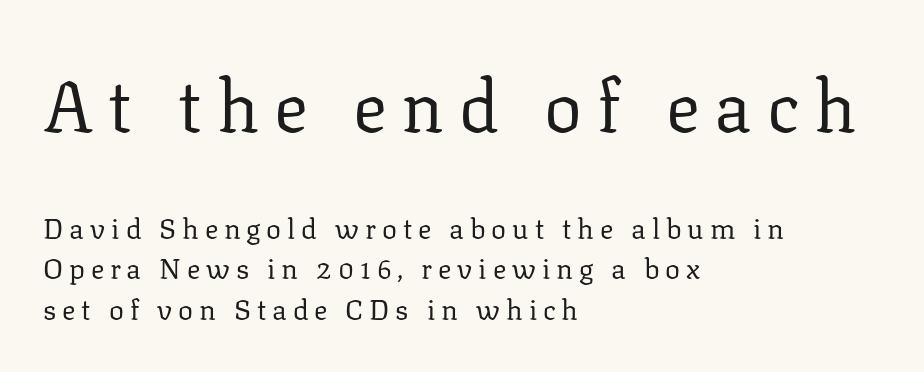
Normally led — the rows are evenly, conventionally spaced. These lines are rendered in a variable-pitch font. The font's upright variant was chosen for this text. Reading top to bottom, the characters get smaller at the block break. The setting favours the left margin, as ordinary paragraphs usually do. No letter is thick-stroked: the sample isn't bold.
